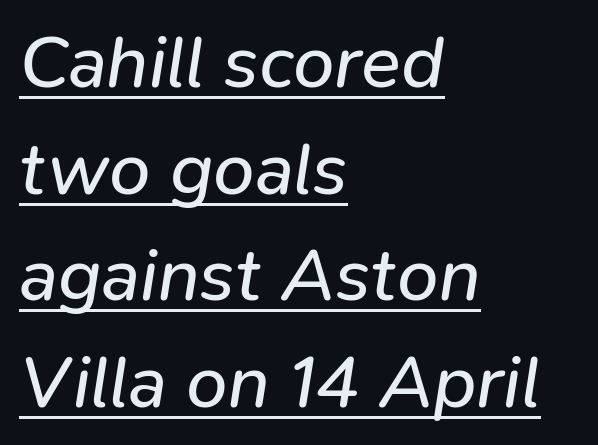
Q: Is the text bold? A: No.
Q: Is the text italic (slanted)? A: Yes, it leans right by about 9 degrees.
Q: Is the text underlined? A: Yes.
Q: How is the paragraph aligned? A: Left-aligned.
Q: Is the spacing between letters normal or unusually wide? A: Normal.
Q: Is the spacing between lines tight, normal or loose? A: Normal.
Q: Width (condensed, normal, or wide)? A: Normal.
Q: Stroke contrast? A: Low.
Q: x-height? A: Medium.
Q: Monospaced? A: No.
